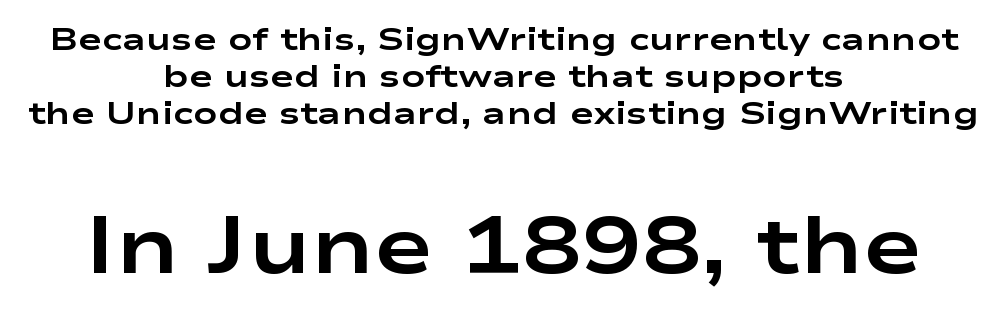
The image shows 80 px bold, wide sans-serif type, upright; set centered, line spacing 1.16x, normal letter spacing, not underlined; the second (bottom) block is 2.5x larger; low stroke contrast and a medium x-height.
